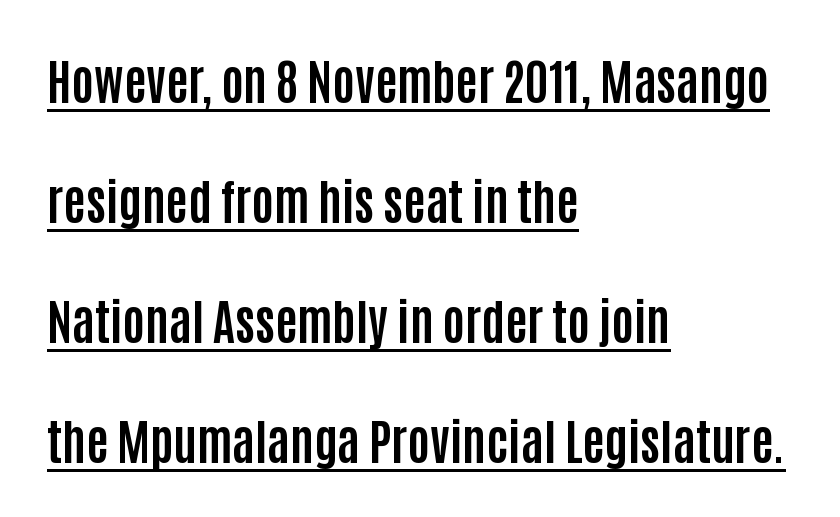
The image shows 48 px bold, condensed sans-serif type, upright; set left-aligned, loose line spacing (2.5x), normal letter spacing, underlined; low stroke contrast and a large x-height.
